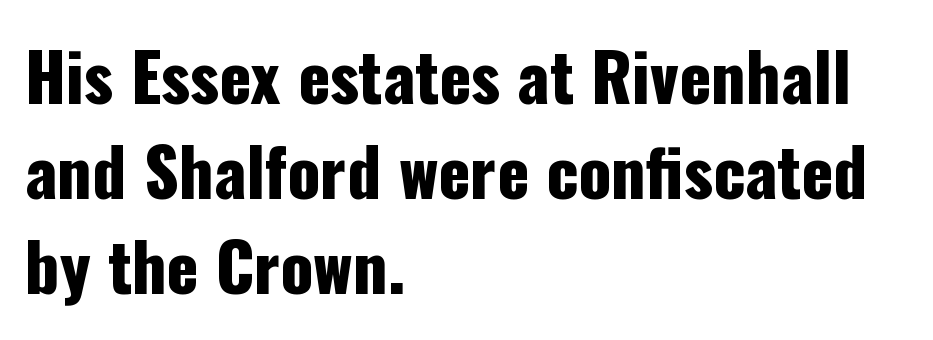
Q: Is the text italic (slanted)? A: No, it is upright.
Q: Is the typeface a serif or a sans-serif typeface? A: Sans-serif.
Q: Is the text underlined? A: No.
Q: How is the paragraph aligned? A: Left-aligned.
Q: Is the spacing between letters normal or unusually wide? A: Normal.
Q: Is the spacing between lines tight, normal or loose? A: Normal.
Q: Width (condensed, normal, or wide)? A: Condensed.
Q: Stroke contrast? A: Low.
Q: x-height? A: Medium.
Q: Monospaced? A: No.
